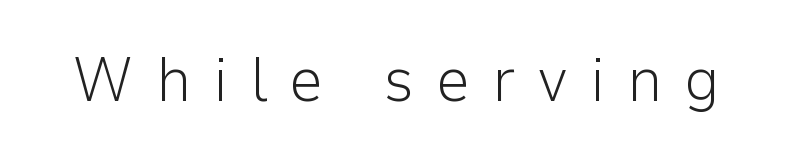
The image shows 62 px light sans-serif type, upright; set unusually wide letter spacing (+0.35 em), not underlined; low stroke contrast and a medium x-height.
